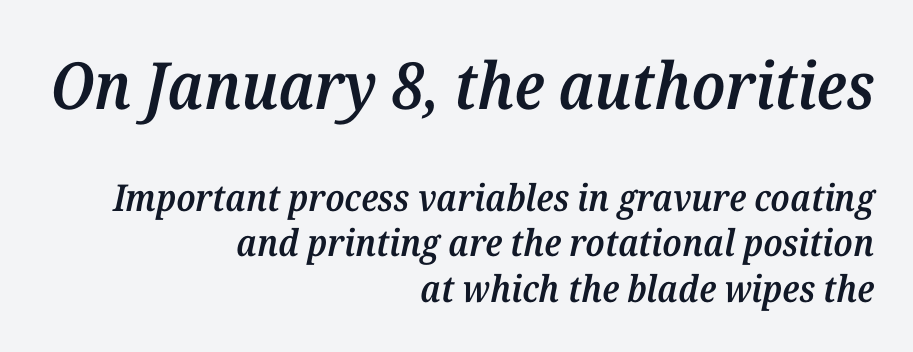
{"serif": "yes", "italic": "yes", "lean": "right", "slant_degrees": 12, "bold": "semi", "weight": "semibold", "width": "normal", "stroke_contrast": "medium", "x_height": "medium", "monospaced": "no", "underline": "no", "align": "right", "line_spacing_ratio": 1.23, "letter_spacing": "normal", "letter_spacing_em": 0.0, "larger_block": "first", "size_ratio": 1.76, "glyph_px": 65}
